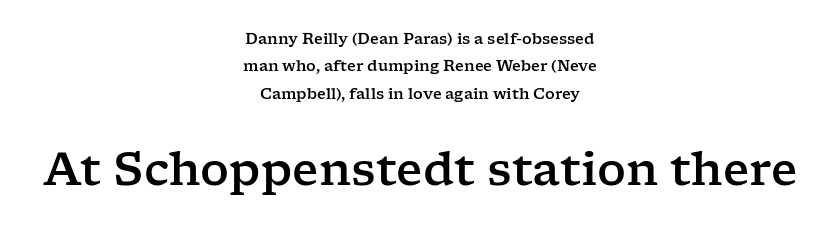
The words here are not underlined. Rendered with straight, roman letterforms. If you squint, the bottom block still reads clearly — it's the larger of the two. The rendering positions every line midway between the sides.
